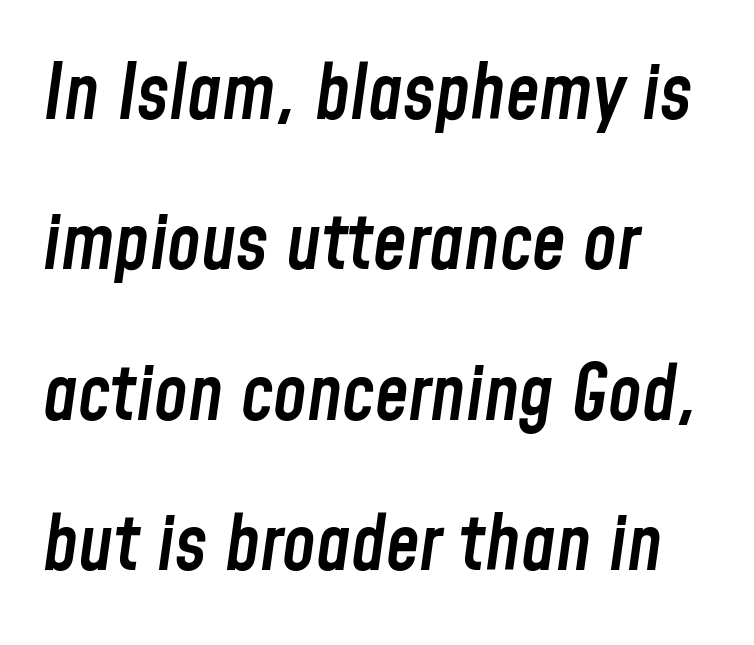
Q: Is the text bold? A: Semi-bold.
Q: Is the text italic (slanted)? A: Yes, it leans right by about 8 degrees.
Q: Is the text underlined? A: No.
Q: How is the paragraph aligned? A: Left-aligned.
Q: Is the spacing between letters normal or unusually wide? A: Normal.
Q: Is the spacing between lines tight, normal or loose? A: Loose.
Q: Width (condensed, normal, or wide)? A: Condensed.
Q: Stroke contrast? A: Low.
Q: x-height? A: Medium.
Q: Monospaced? A: No.
